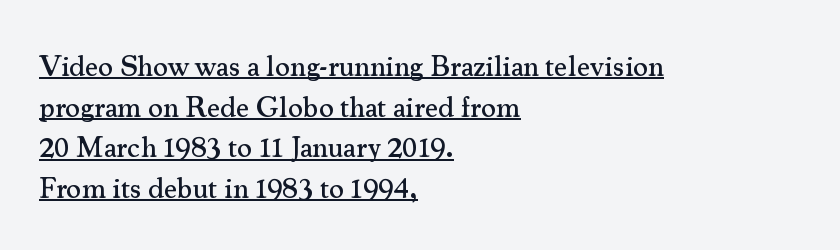
The letters stand upright; this is a roman face. Glyph-to-glyph distance matches everyday printed text. Serifs: yes, visible at the terminals of the letterforms. One glance says typical: line gaps are just what's usual.
